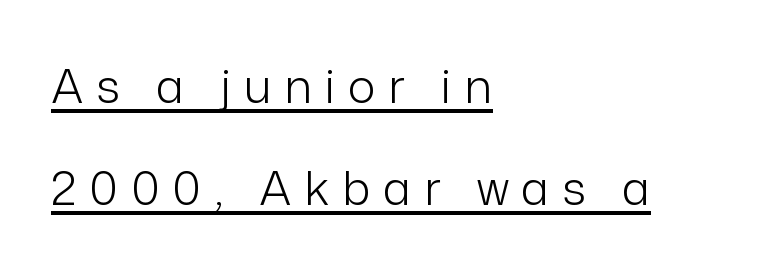
{"serif": "no", "italic": "no", "bold": "no", "weight": "light", "width": "normal", "stroke_contrast": "low", "x_height": "medium", "monospaced": "no", "underline": "yes", "align": "left", "line_spacing": "loose", "line_spacing_ratio": 2.16, "letter_spacing": "wide", "letter_spacing_em": 0.27, "glyph_px": 47}
